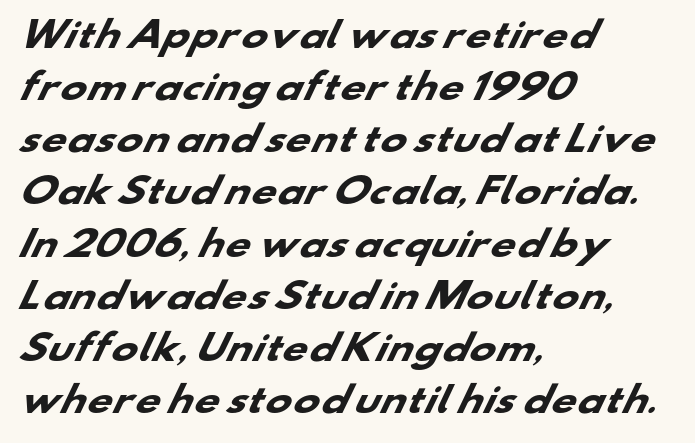
{"serif": "no", "bold": "yes", "weight": "heavy", "width": "wide", "stroke_contrast": "low", "x_height": "small", "monospaced": "no", "underline": "no", "align": "left", "line_spacing": "normal", "line_spacing_ratio": 1.49, "letter_spacing": "normal", "letter_spacing_em": 0.0, "glyph_px": 35}
